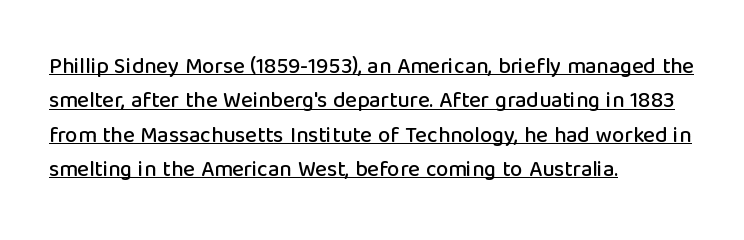
Q: Is the text italic (slanted)? A: No, it is upright.
Q: Is the text underlined? A: Yes.
Q: How is the paragraph aligned? A: Left-aligned.
Q: Is the spacing between letters normal or unusually wide? A: Normal.
Q: Is the spacing between lines tight, normal or loose? A: Normal.
